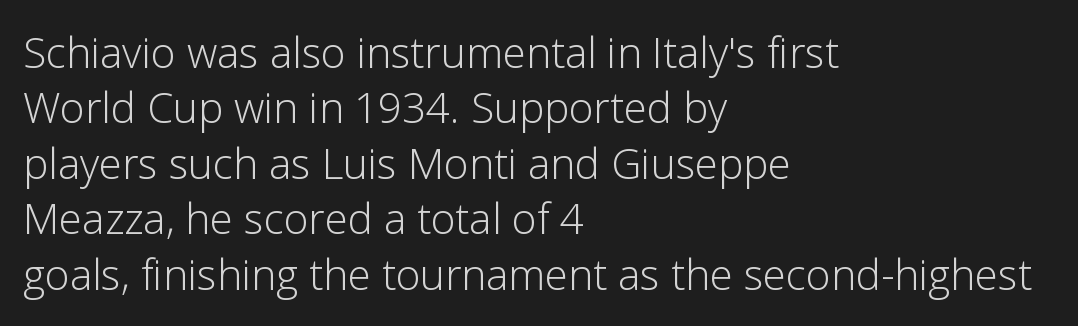
The image shows 42 px light sans-serif type, upright; set left-aligned, normal line spacing (1.32x), normal letter spacing, not underlined; low stroke contrast and a medium x-height.
